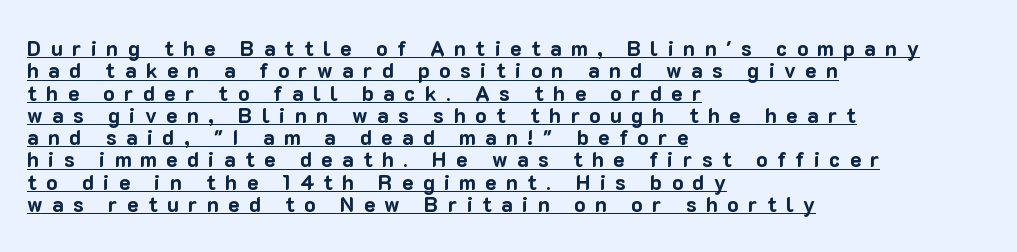
{"italic": "no", "bold": "yes", "underline": "yes", "align": "left", "line_spacing": "tight", "line_spacing_ratio": 1.06, "letter_spacing": "wide", "letter_spacing_em": 0.45, "glyph_px": 21}
